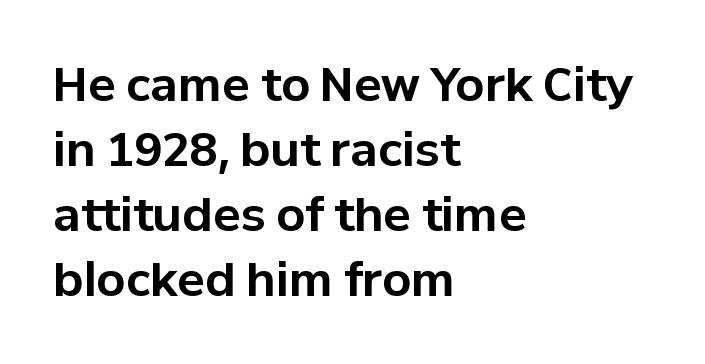
The image shows 46 px bold sans-serif type, upright; set left-aligned, normal line spacing (1.41x), normal letter spacing, not underlined; low stroke contrast and a medium x-height.
